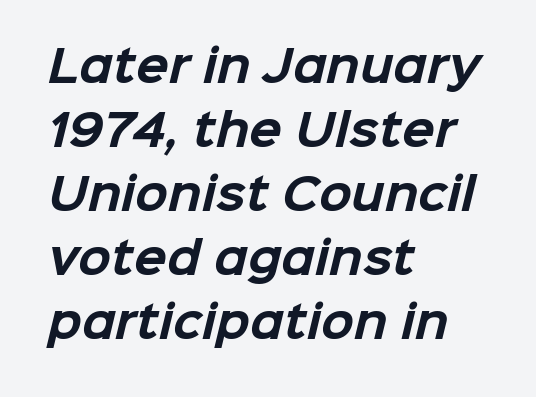
Caption: bold face, heavy strokes. The passage shown is typed in a proportional face where columns would drift. One-word summary of the alignment: left. The vertical gap from one line to the next is medium. The face used here is rendered with its standard letterfit.
